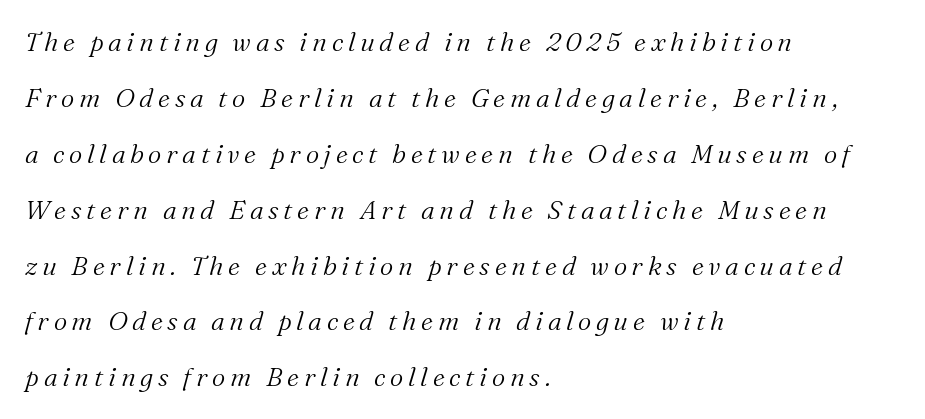
Designer's note — italics engaged. Typeset ragged right — the left edge is the straight one. The font is comparable to plain body text, perhaps lighter. Rule under the text: the space is simply empty.
